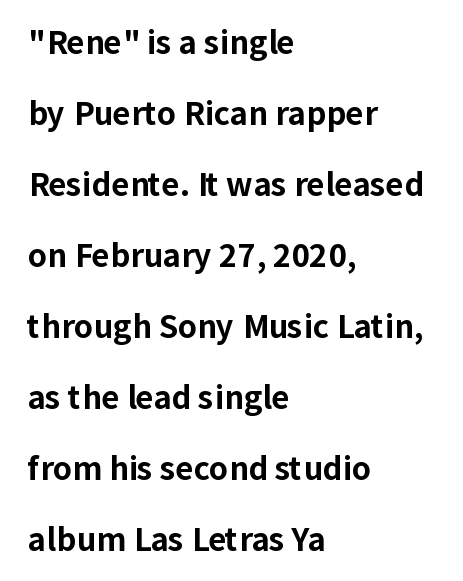
These lines carry a lot of weight — the face is fully bold. Does the leading feel generous? Absolutely, it's lavish. The rendering shows plain stroke endings on the letterforms — a sans-serif design. Honestly, the letter spacing is just normal — you wouldn't notice it. The passage shown is typed in a proportional face where columns would drift. The zone under the glyphs is completely vacant.
